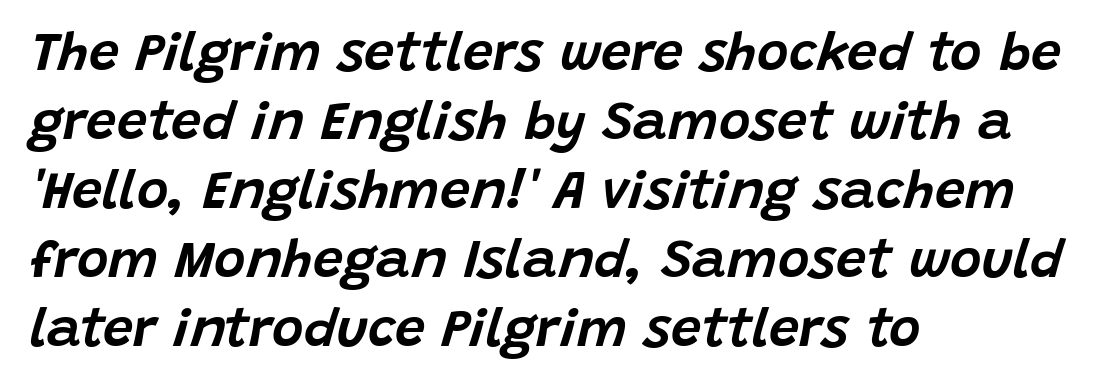
The typesetter chose a ragged-right arrangement here. Underline: absent. Is the letter spacing exaggerated? No — it looks like the ordinary default. Emphasis-style slanted type is in use.
